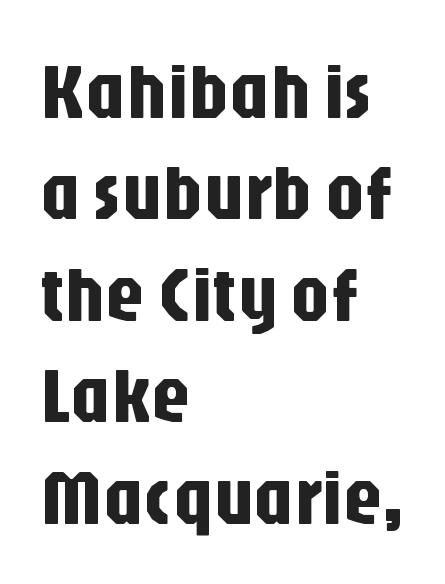
Q: Is the text italic (slanted)? A: No, it is upright.
Q: Is the typeface a serif or a sans-serif typeface? A: Sans-serif.
Q: Is the text underlined? A: No.
Q: How is the paragraph aligned? A: Left-aligned.
Q: Is the spacing between letters normal or unusually wide? A: Normal.
Q: Is the spacing between lines tight, normal or loose? A: Normal.
Q: Width (condensed, normal, or wide)? A: Condensed.
Q: Stroke contrast? A: Low.
Q: x-height? A: Large.
Q: Monospaced? A: No.
